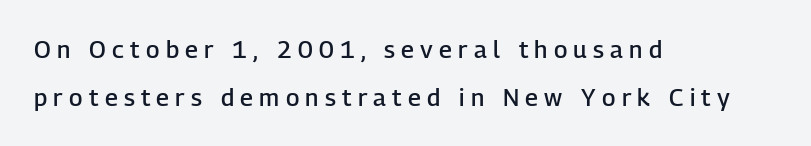
Does the copy run flush right? No — it runs flush left. One glance says open: line gaps are wider than usual. Someone cranked the tracking dial way up on this one. Strokes here are thickened, but only to semibold level. This is roman type, the default non-slanted kind. This rendering features lettering with no underline.
